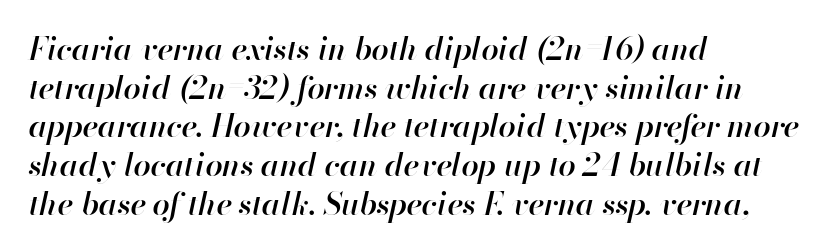
Is the block centered? No — it sits flush against the left margin. A somewhat darkened texture: the type is semibold rather than bold. These lines are rendered in a variable-pitch font. The letters are slanted; this is an italic face.
